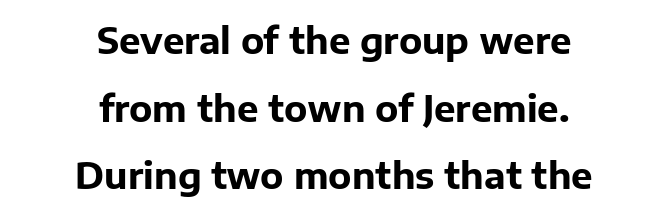
Q: Is the text bold? A: Yes.
Q: Is the text italic (slanted)? A: No, it is upright.
Q: Is the typeface a serif or a sans-serif typeface? A: Sans-serif.
Q: Is the text underlined? A: No.
Q: How is the paragraph aligned? A: Centered.
Q: Is the spacing between letters normal or unusually wide? A: Normal.
Q: Width (condensed, normal, or wide)? A: Normal.
Q: Stroke contrast? A: Low.
Q: x-height? A: Medium.
Q: Monospaced? A: No.
